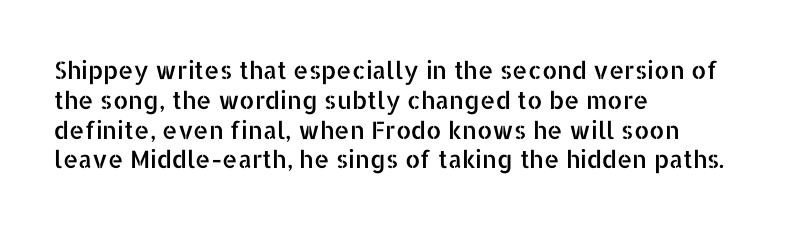
Q: Is the text italic (slanted)? A: No, it is upright.
Q: Is the text underlined? A: No.
Q: How is the paragraph aligned? A: Left-aligned.
Q: Is the spacing between letters normal or unusually wide? A: Normal.
